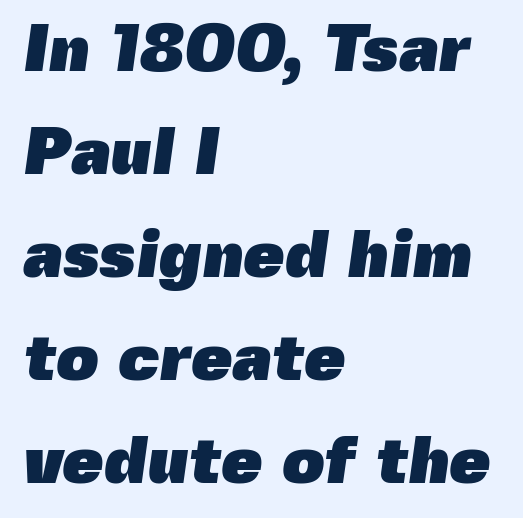
Q: Is the text bold? A: Yes.
Q: Is the typeface a serif or a sans-serif typeface? A: Sans-serif.
Q: Is the text underlined? A: No.
Q: How is the paragraph aligned? A: Left-aligned.
Q: Is the spacing between letters normal or unusually wide? A: Normal.
Q: Is the spacing between lines tight, normal or loose? A: Normal.
Q: Width (condensed, normal, or wide)? A: Normal.
Q: x-height? A: Medium.
Q: Monospaced? A: No.
